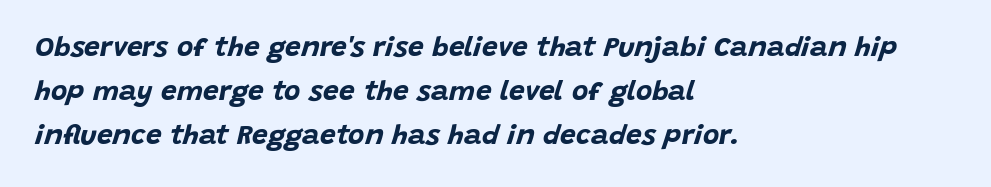
Q: Is the text bold? A: Yes.
Q: Is the text italic (slanted)? A: Yes, it leans right by about 15 degrees.
Q: Is the text underlined? A: No.
Q: How is the paragraph aligned? A: Left-aligned.
Q: Is the spacing between letters normal or unusually wide? A: Normal.
Q: Is the spacing between lines tight, normal or loose? A: Normal.
Q: Width (condensed, normal, or wide)? A: Normal.
Q: Stroke contrast? A: Low.
Q: x-height? A: Large.
Q: Monospaced? A: No.
